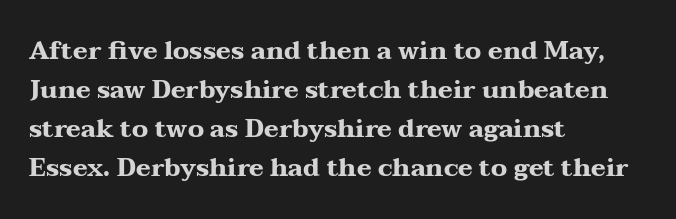
Vertical strokes here are truly vertical. In terms of letterspacing, this is plain default setting. This block has exactly the height ordinary leading produces. Pretty heavy lettering here — definitely bold.
